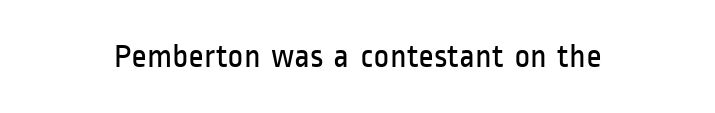
{"serif": "no", "italic": "no", "bold": "no", "weight": "regular", "width": "condensed", "stroke_contrast": "low", "x_height": "medium", "monospaced": "no", "underline": "no", "letter_spacing": "normal", "letter_spacing_em": 0.0, "glyph_px": 34}
